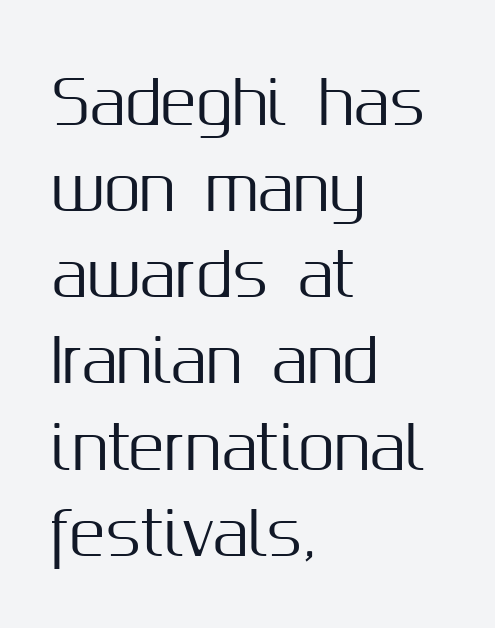
The image shows 59 px sans-serif type, upright; set left-aligned, normal line spacing (1.46x), normal letter spacing, not underlined; medium stroke contrast and a medium x-height.
